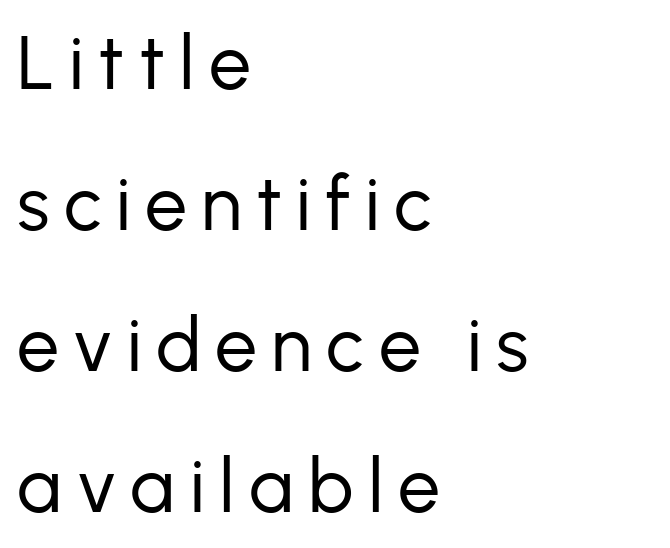
The letters look calm and open, with moderate or lighter stems. Characters remain perfectly vertical along every line. The passage is arranged the way most books set body copy — flush left. The string is rendered with underlining switched off. The characters display no serif detailing; their extremities are plain. Looks like regular typesetting: each glyph gets only the width it needs.
